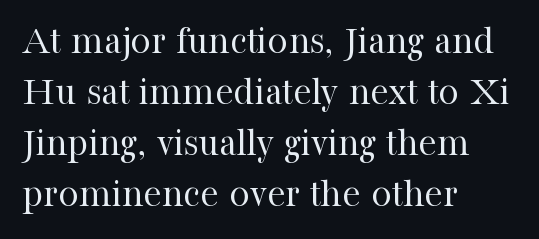
{"serif": "yes", "italic": "no", "bold": "no", "weight": "regular", "width": "normal", "stroke_contrast": "high", "x_height": "medium", "monospaced": "no", "underline": "no", "align": "left", "line_spacing_ratio": 1.24, "letter_spacing": "normal", "letter_spacing_em": 0.0, "glyph_px": 41}
